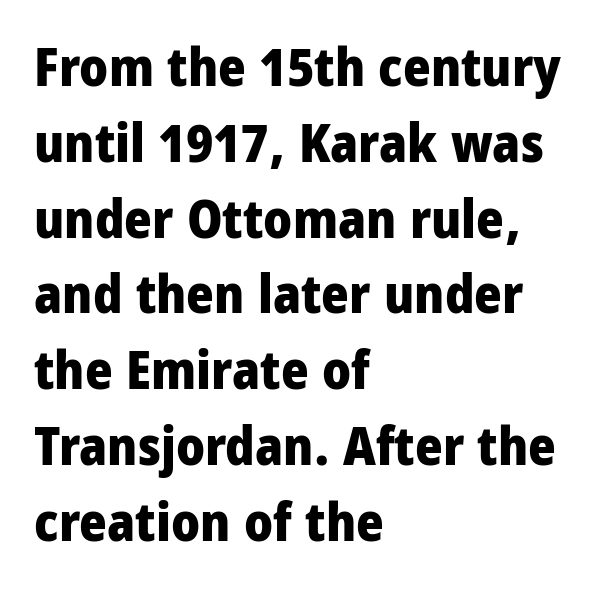
Every character sits straight up, as roman type does. A classic flush-left, rag-right setting is used for this passage. This is heavy type, rendered in bold. Do the characters align in a grid? No, the font is proportional. What stands out about the letter spacing? Nothing — it is the standard amount.
